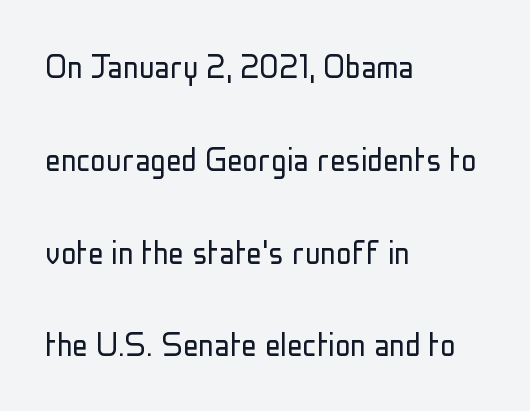
The image shows 39 px light, condensed sans-serif type, upright; set left-aligned, loose line spacing (2.38x), normal letter spacing, not underlined; low stroke contrast and a medium x-height.
